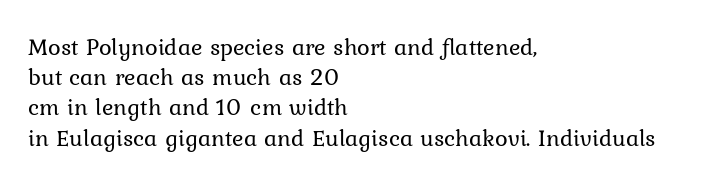
Q: Is the text bold? A: No.
Q: Is the text italic (slanted)? A: No, it is upright.
Q: Is the text underlined? A: No.
Q: How is the paragraph aligned? A: Left-aligned.
Q: Is the spacing between letters normal or unusually wide? A: Normal.
Q: Is the spacing between lines tight, normal or loose? A: Normal.
